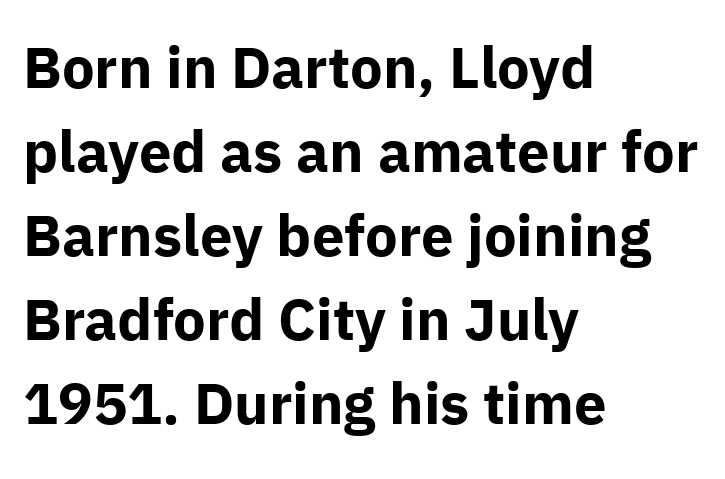
{"serif": "no", "italic": "no", "bold": "yes", "weight": "bold", "width": "normal", "stroke_contrast": "low", "x_height": "medium", "monospaced": "no", "underline": "no", "align": "left", "line_spacing": "normal", "line_spacing_ratio": 1.45, "letter_spacing": "normal", "letter_spacing_em": 0.0, "glyph_px": 58}
